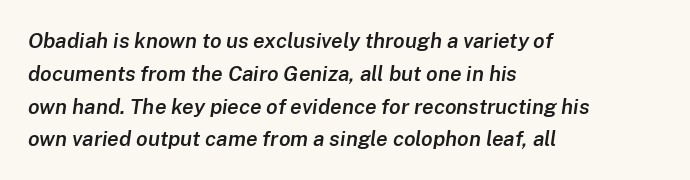
Q: Is the text bold? A: Semi-bold.
Q: Is the text italic (slanted)? A: Yes, it leans right by about 8 degrees.
Q: Is the text underlined? A: No.
Q: How is the paragraph aligned? A: Left-aligned.
Q: Is the spacing between letters normal or unusually wide? A: Normal.
Q: Is the spacing between lines tight, normal or loose? A: Normal.
